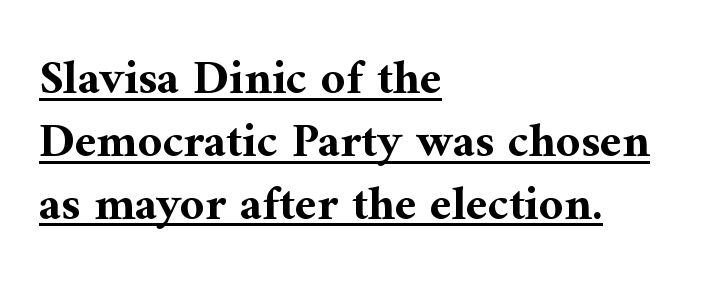
The image shows 48 px bold serif type, upright; set left-aligned, normal line spacing (1.31x), normal letter spacing, underlined; medium stroke contrast and a medium x-height.
